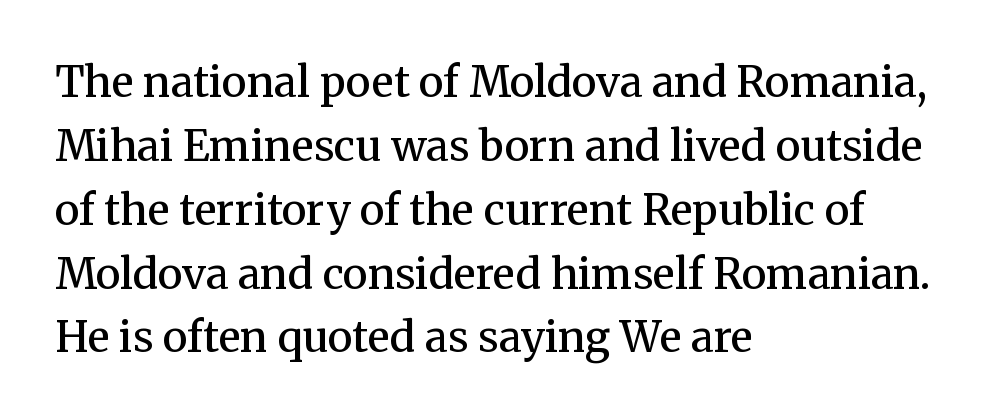
The image shows 42 px semibold serif type, upright; set left-aligned, normal line spacing (1.52x), normal letter spacing, not underlined; medium stroke contrast and a medium x-height.
